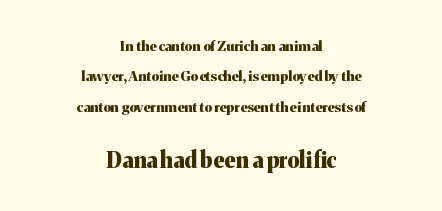
Decoration check: the copy has no underline. What stands out about the letter spacing? Nothing — it is the standard amount. A typesetter would call this leading open, well beyond the default. These lines stack symmetrically, like a column narrowing and widening about its center. If you squint, the bottom block still reads clearly — it's the larger of the two.
